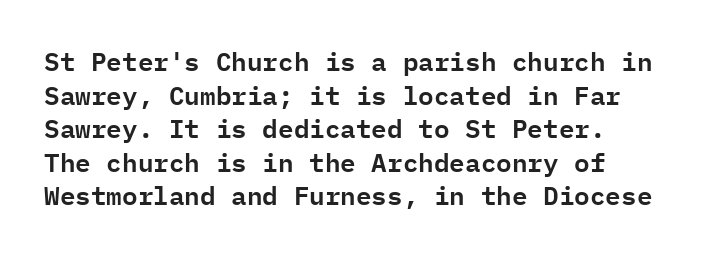
The image shows 26 px text type, upright; set normal line spacing (1.29x), normal letter spacing, not underlined.
